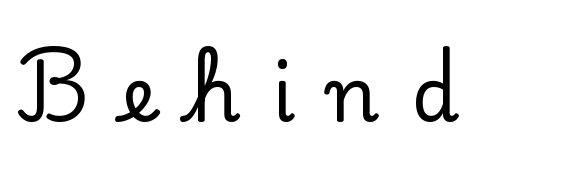
{"serif": "yes", "italic": "no", "width": "normal", "stroke_contrast": "low", "x_height": "small", "monospaced": "no", "underline": "no", "letter_spacing": "wide", "letter_spacing_em": 0.43, "glyph_px": 76}
